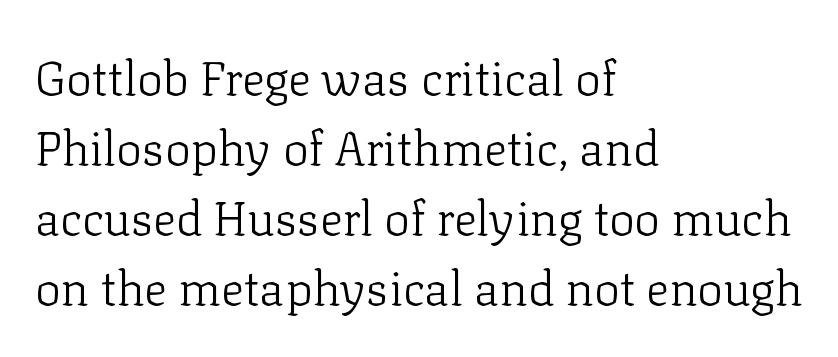
Descender tails drop into unmarked territory. Is there any slant? The stems are plumb. Tracking value appears to be zero — textbook default spacing. Short and long lines alike share a common starting point at left. The typeface has the unassuming heft of standard copy or less.
